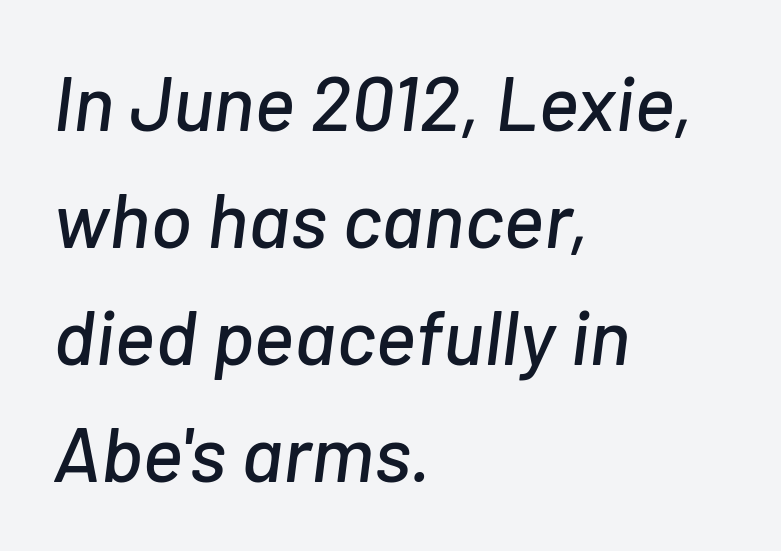
{"italic": "yes", "lean": "right", "slant_degrees": 7, "width": "normal", "stroke_contrast": "low", "x_height": "medium", "monospaced": "no", "underline": "no", "align": "left", "line_spacing": "normal", "line_spacing_ratio": 1.5, "letter_spacing": "normal", "letter_spacing_em": 0.0, "glyph_px": 78}
